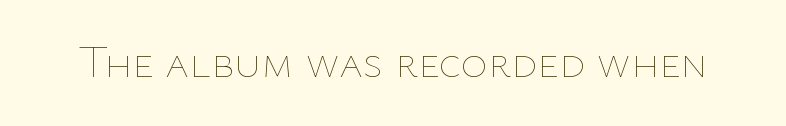
{"italic": "no", "bold": "no", "weight": "thin", "width": "normal", "stroke_contrast": "low", "x_height": "medium", "monospaced": "no", "underline": "no", "letter_spacing": "normal", "letter_spacing_em": 0.0, "glyph_px": 46}
